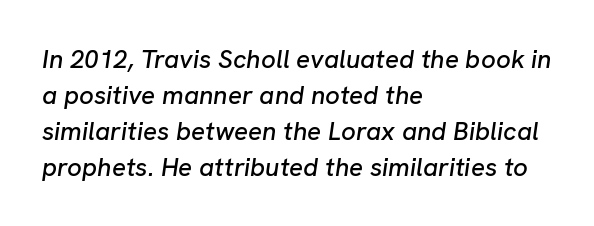
Q: Is the text italic (slanted)? A: Yes, it leans right by about 8 degrees.
Q: Is the text underlined? A: No.
Q: How is the paragraph aligned? A: Left-aligned.
Q: Is the spacing between letters normal or unusually wide? A: Normal.
Q: Is the spacing between lines tight, normal or loose? A: Normal.
